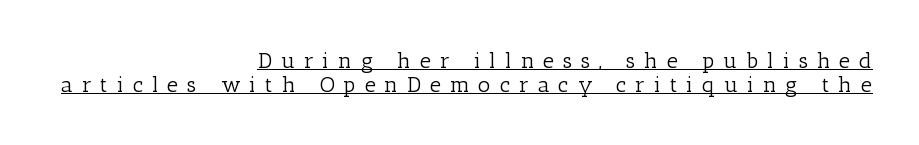
Q: Is the text bold? A: No.
Q: Is the text italic (slanted)? A: No, it is upright.
Q: Is the text underlined? A: Yes.
Q: How is the paragraph aligned? A: Right-aligned.
Q: Is the spacing between letters normal or unusually wide? A: Unusually wide.
Q: Is the spacing between lines tight, normal or loose? A: Tight.
